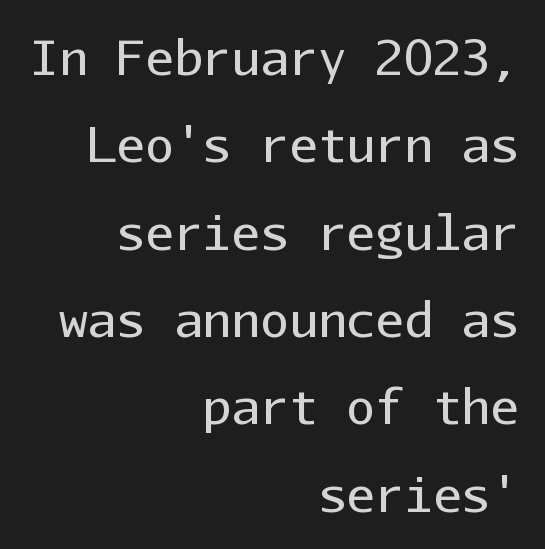
{"serif": "no", "italic": "no", "bold": "no", "weight": "regular", "width": "normal", "stroke_contrast": "low", "x_height": "medium", "monospaced": "yes", "underline": "no", "align": "right", "line_spacing_ratio": 1.82, "letter_spacing": "normal", "letter_spacing_em": 0.0, "glyph_px": 48}
